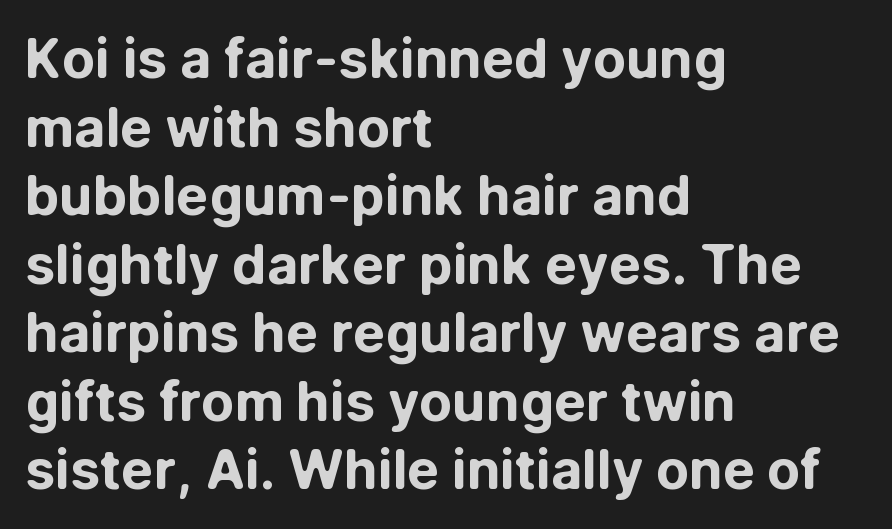
The image shows 54 px bold sans-serif type, upright; set left-aligned, normal line spacing (1.27x), normal letter spacing, not underlined; low stroke contrast and a medium x-height.
